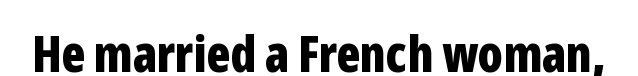
Q: Is the text bold? A: Yes.
Q: Is the text italic (slanted)? A: No, it is upright.
Q: Is the typeface a serif or a sans-serif typeface? A: Sans-serif.
Q: Is the text underlined? A: No.
Q: Is the spacing between letters normal or unusually wide? A: Normal.
Q: Width (condensed, normal, or wide)? A: Condensed.
Q: Stroke contrast? A: Low.
Q: x-height? A: Medium.
Q: Monospaced? A: No.
